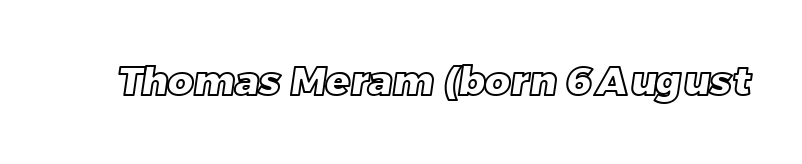
Nobody drew a line under any word here. Does extra space separate the letters? No, they use regular spacing. The passage shown is typed in a proportional face where columns would drift.
